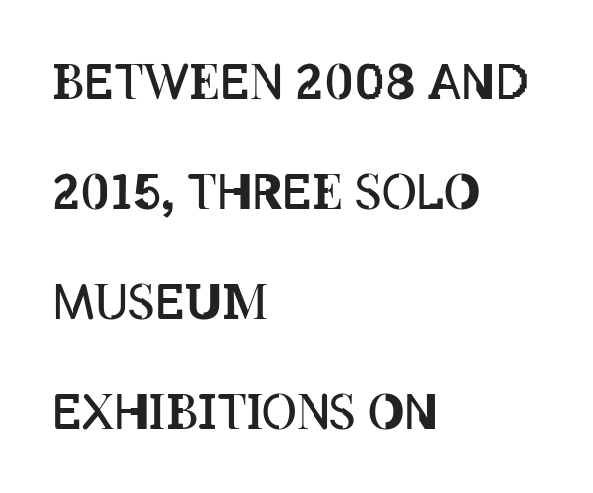
The image shows 48 px regular-weight, condensed type, upright; set left-aligned, loose line spacing (2.29x), normal letter spacing, not underlined; low stroke contrast and a large x-height.
